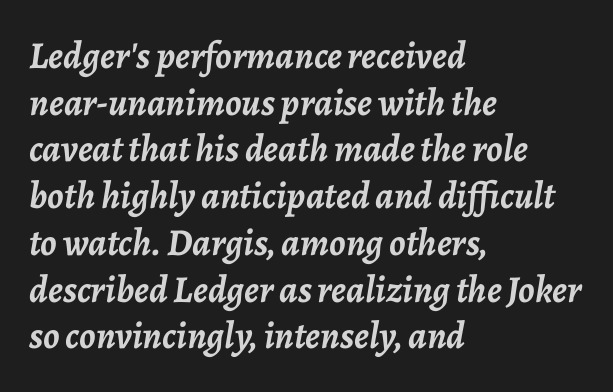
The passage shown is not underscored anywhere. Is this a fixed-width face? No — the glyphs have proportional, varying widths. Short note: letters normally spaced. This sample is left-justified, so line endings fall wherever the words run out. What weight is shown? A full bold with thick strokes.
